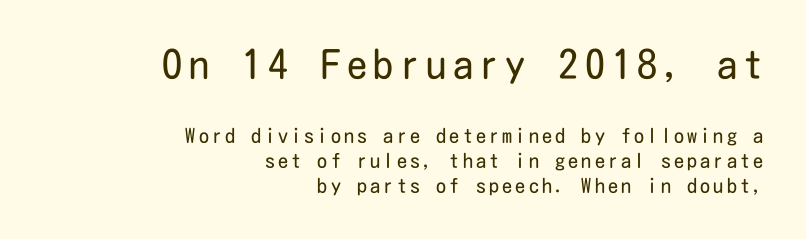
{"serif": "no", "italic": "no", "bold": "no", "weight": "regular", "width": "condensed", "stroke_contrast": "low", "x_height": "medium", "underline": "no", "align": "right", "line_spacing": "normal", "line_spacing_ratio": 1.25, "larger_block": "first", "size_ratio": 2.0, "glyph_px": 40}
